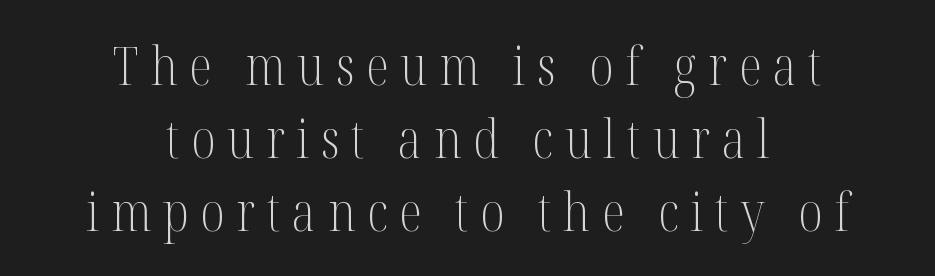
{"serif": "yes", "italic": "no", "bold": "no", "weight": "light", "width": "condensed", "stroke_contrast": "medium", "x_height": "medium", "monospaced": "no", "underline": "no", "align": "center", "line_spacing": "normal", "line_spacing_ratio": 1.38, "letter_spacing": "wide", "letter_spacing_em": 0.22, "glyph_px": 53}
